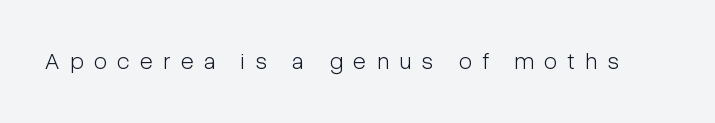
The typesetting does not lean heavy: it is not bold. A typesetter would mark this as roman, not italic. Beneath every word, the page is bare. Letter spacing: wide.
